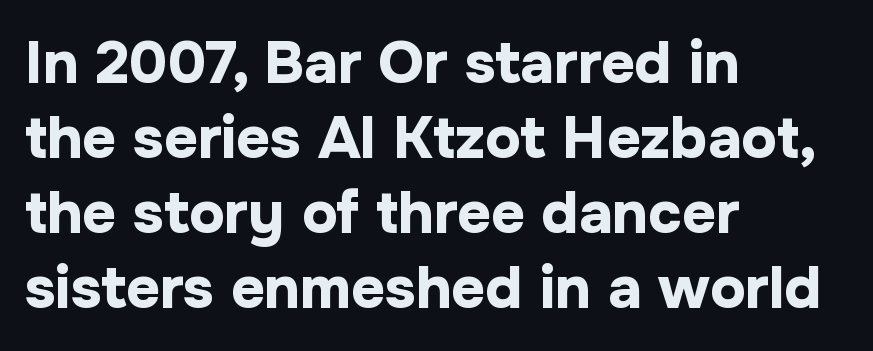
The leading is moderate, giving the passage an even texture. Line starts are locked; line ends wander. The letters advance in unequal steps, a hallmark of proportional type. These lines keep a tight, regular rhythm from letter to letter. No italicization has been applied; the sample stays upright. Lines of text with bare space underneath.
